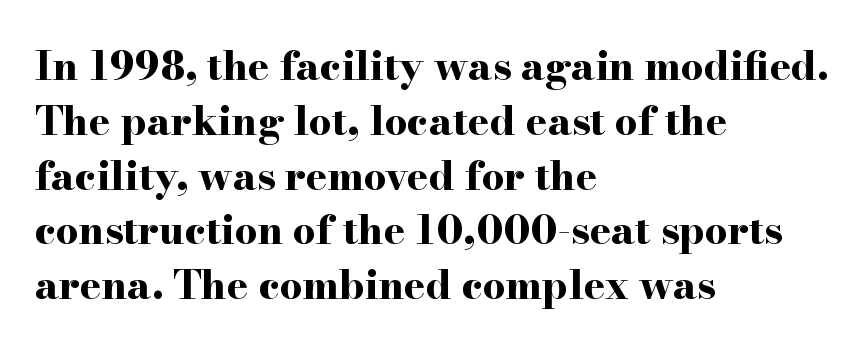
Q: Is the text bold? A: Yes.
Q: Is the text italic (slanted)? A: No, it is upright.
Q: Is the typeface a serif or a sans-serif typeface? A: Serif.
Q: Is the text underlined? A: No.
Q: How is the paragraph aligned? A: Left-aligned.
Q: Is the spacing between letters normal or unusually wide? A: Normal.
Q: Is the spacing between lines tight, normal or loose? A: Normal.
Q: Width (condensed, normal, or wide)? A: Wide.
Q: Stroke contrast? A: High.
Q: x-height? A: Small.
Q: Monospaced? A: No.
